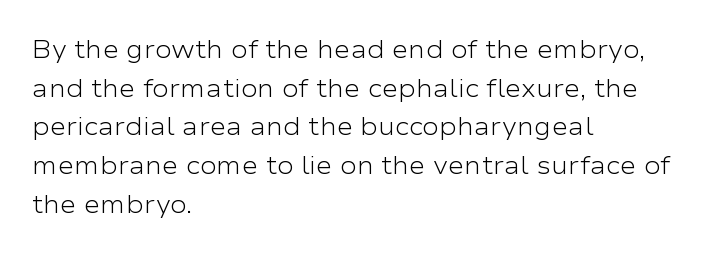
Notice how descenders clear the ascenders below comfortably — that's standard leading. Posture: vertical. Letter spacing: default. This rendering uses left alignment, leaving the right contour irregular.
